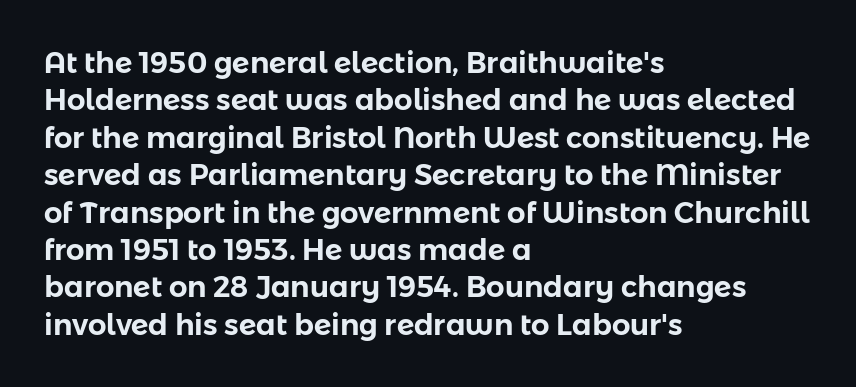
Q: Is the text italic (slanted)? A: No, it is upright.
Q: Is the typeface a serif or a sans-serif typeface? A: Sans-serif.
Q: Is the text underlined? A: No.
Q: How is the paragraph aligned? A: Left-aligned.
Q: Is the spacing between letters normal or unusually wide? A: Normal.
Q: Is the spacing between lines tight, normal or loose? A: Normal.
Q: Width (condensed, normal, or wide)? A: Normal.
Q: Stroke contrast? A: Low.
Q: x-height? A: Medium.
Q: Monospaced? A: No.
